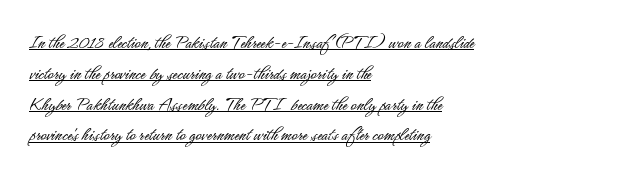
The image shows 20 px text type; set left-aligned, normal line spacing (1.54x), normal letter spacing, underlined.
